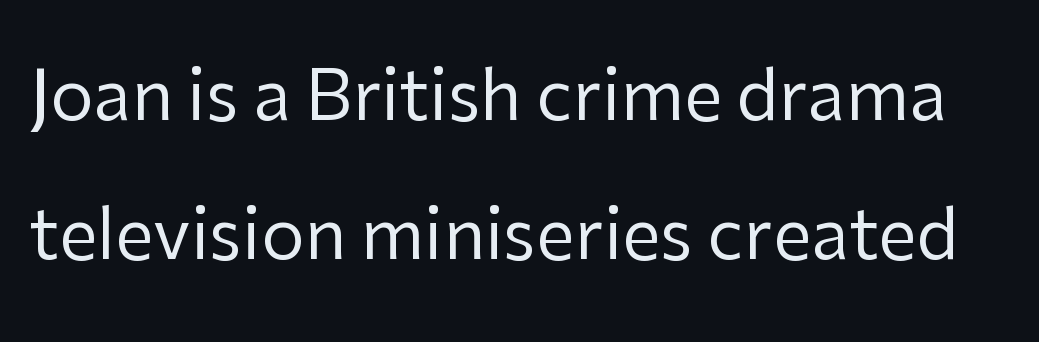
The letterforms sit at book weight or below. This is the regular roman posture of the typeface. No feet cap the strokes, marking this as sans-serif type. The lines are spread far apart with generous leading. Note the varied advance widths — an 'i' is clearly narrower than an 'm'. The horizontal fit of the characters is conventional and even.
